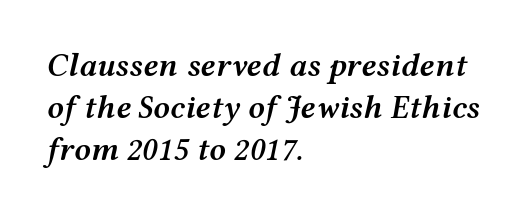
{"italic": "yes", "lean": "right", "slant_degrees": 12, "bold": "semi", "weight": "semibold", "width": "wide", "stroke_contrast": "medium", "x_height": "medium", "monospaced": "no", "underline": "no", "align": "left", "line_spacing": "normal", "line_spacing_ratio": 1.27, "letter_spacing": "normal", "letter_spacing_em": 0.0, "glyph_px": 33}
